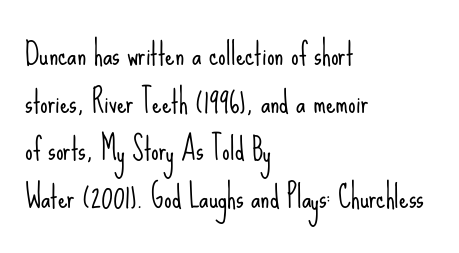
Q: Is the text bold? A: No.
Q: Is the text italic (slanted)? A: No, it is upright.
Q: Is the typeface a serif or a sans-serif typeface? A: Sans-serif.
Q: Is the text underlined? A: No.
Q: How is the paragraph aligned? A: Left-aligned.
Q: Is the spacing between letters normal or unusually wide? A: Normal.
Q: Is the spacing between lines tight, normal or loose? A: Normal.
Q: Width (condensed, normal, or wide)? A: Condensed.
Q: Stroke contrast? A: Low.
Q: x-height? A: Small.
Q: Monospaced? A: No.
